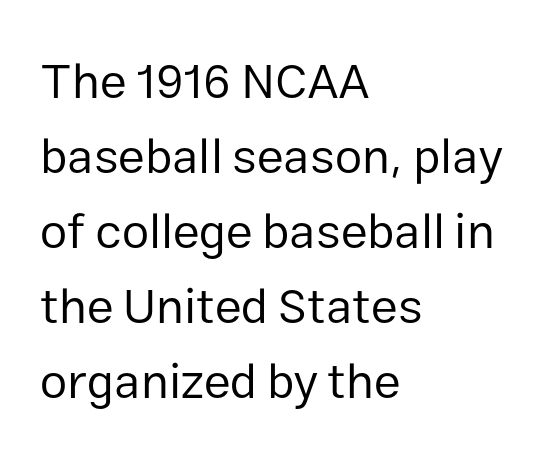
Q: Is the text bold? A: No.
Q: Is the text italic (slanted)? A: No, it is upright.
Q: Is the typeface a serif or a sans-serif typeface? A: Sans-serif.
Q: Is the text underlined? A: No.
Q: How is the paragraph aligned? A: Left-aligned.
Q: Is the spacing between letters normal or unusually wide? A: Normal.
Q: Is the spacing between lines tight, normal or loose? A: Normal.
Q: Width (condensed, normal, or wide)? A: Normal.
Q: Stroke contrast? A: Low.
Q: x-height? A: Medium.
Q: Monospaced? A: No.
